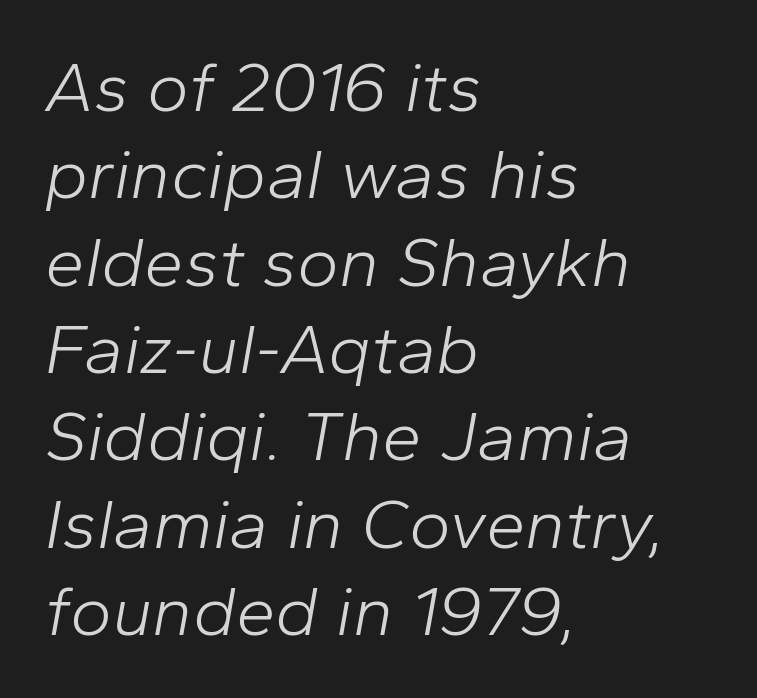
{"italic": "yes", "lean": "right", "slant_degrees": 10, "bold": "no", "weight": "light", "width": "normal", "stroke_contrast": "low", "x_height": "medium", "monospaced": "no", "underline": "no", "align": "left", "line_spacing_ratio": 1.23, "letter_spacing": "normal", "letter_spacing_em": 0.0, "glyph_px": 71}
